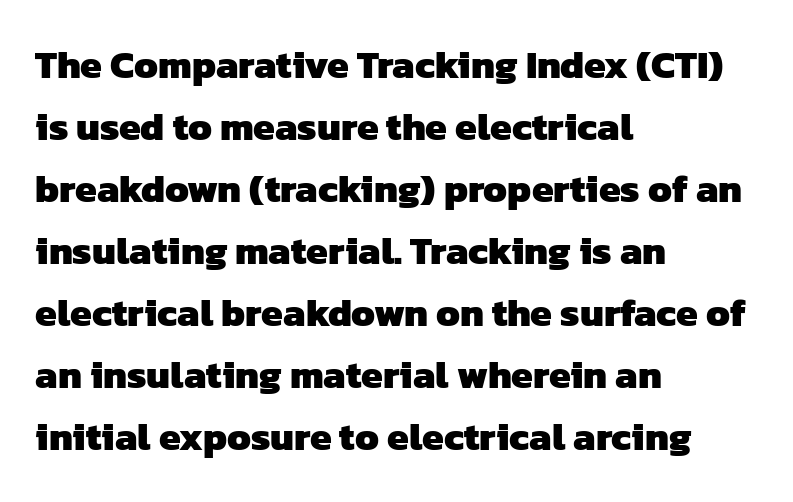
{"serif": "no", "bold": "yes", "weight": "heavy", "width": "normal", "stroke_contrast": "low", "x_height": "medium", "monospaced": "no", "underline": "no", "align": "left", "line_spacing": "normal", "line_spacing_ratio": 1.59, "letter_spacing": "normal", "letter_spacing_em": 0.0, "glyph_px": 39}
